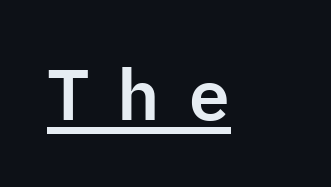
The image shows 71 px sans-serif type, upright, monospaced; set unusually wide letter spacing (+0.39 em), underlined; low stroke contrast and a medium x-height.
